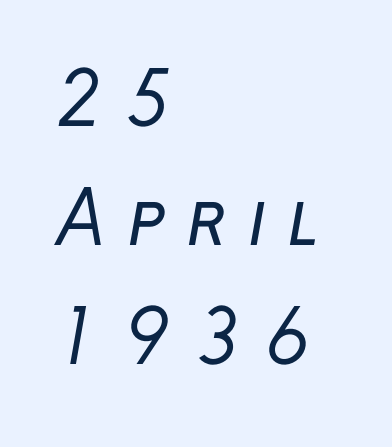
{"serif": "no", "bold": "no", "weight": "regular", "width": "normal", "stroke_contrast": "low", "x_height": "medium", "monospaced": "no", "underline": "no", "align": "left", "line_spacing": "normal", "line_spacing_ratio": 1.65, "letter_spacing": "wide", "letter_spacing_em": 0.29, "glyph_px": 72}
